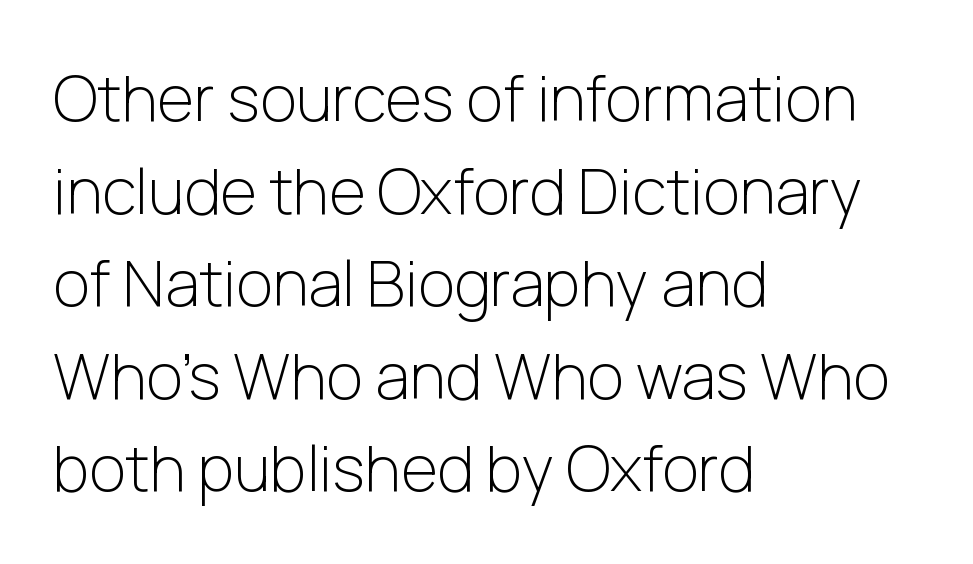
Q: Is the text bold? A: No.
Q: Is the text italic (slanted)? A: No, it is upright.
Q: Is the typeface a serif or a sans-serif typeface? A: Sans-serif.
Q: Is the text underlined? A: No.
Q: How is the paragraph aligned? A: Left-aligned.
Q: Is the spacing between letters normal or unusually wide? A: Normal.
Q: Is the spacing between lines tight, normal or loose? A: Normal.
Q: Width (condensed, normal, or wide)? A: Normal.
Q: Stroke contrast? A: Low.
Q: x-height? A: Medium.
Q: Monospaced? A: No.
